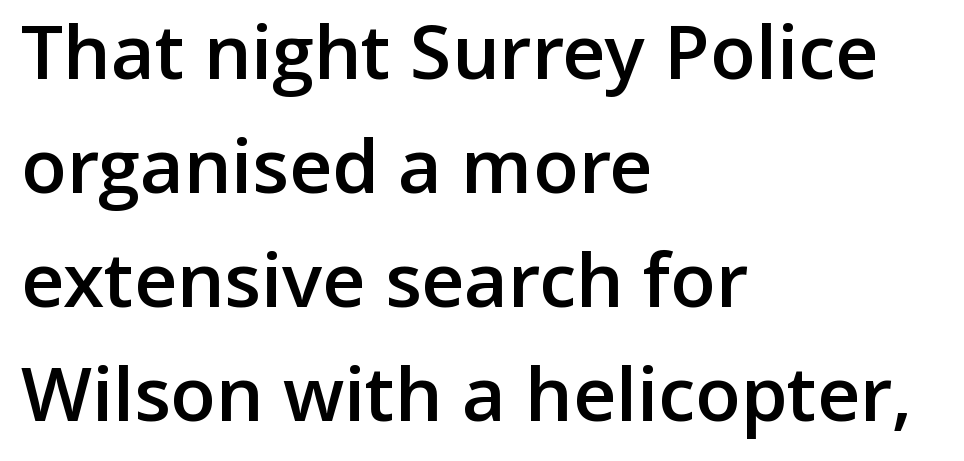
The image shows 75 px semibold sans-serif type, upright; set left-aligned, normal line spacing (1.52x), normal letter spacing, not underlined; low stroke contrast and a medium x-height.
